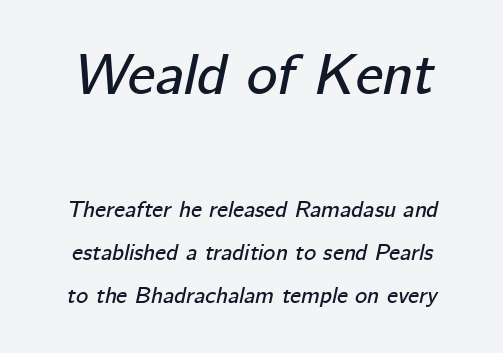
Every character sits at an angle, as italics do. The string is rendered with underlining switched off. The rendering uses natural spacing where letterforms have individual widths. The first block has been scaled up relative to the second. Default kerning and tracking; the words read as compact shapes.
